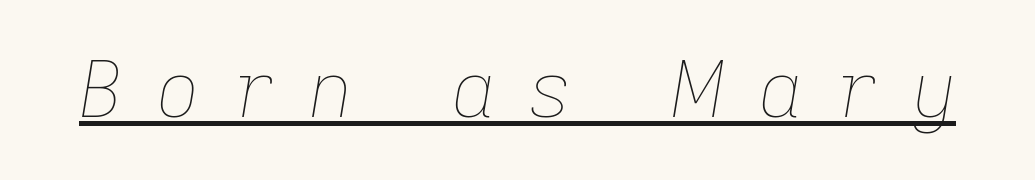
{"italic": "yes", "lean": "right", "slant_degrees": 9, "bold": "no", "weight": "thin", "width": "normal", "stroke_contrast": "low", "x_height": "medium", "monospaced": "no", "underline": "yes", "letter_spacing": "wide", "letter_spacing_em": 0.42, "glyph_px": 77}
